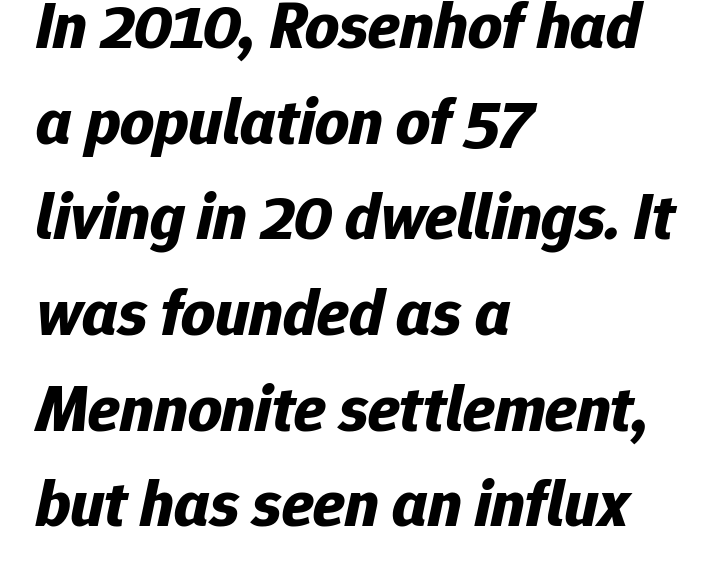
Q: Is the text bold? A: Yes.
Q: Is the text italic (slanted)? A: Yes, it leans right by about 12 degrees.
Q: Is the text underlined? A: No.
Q: How is the paragraph aligned? A: Left-aligned.
Q: Is the spacing between letters normal or unusually wide? A: Normal.
Q: Is the spacing between lines tight, normal or loose? A: Normal.
Q: Width (condensed, normal, or wide)? A: Normal.
Q: Stroke contrast? A: Low.
Q: x-height? A: Medium.
Q: Monospaced? A: No.
